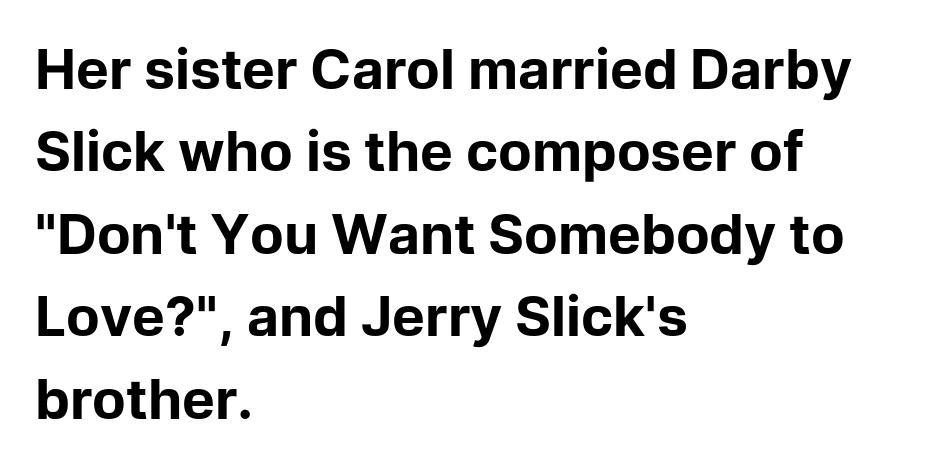
{"serif": "no", "italic": "no", "bold": "yes", "weight": "bold", "width": "normal", "stroke_contrast": "low", "x_height": "medium", "monospaced": "no", "underline": "no", "align": "left", "line_spacing": "normal", "line_spacing_ratio": 1.5, "letter_spacing": "normal", "letter_spacing_em": 0.0, "glyph_px": 55}
